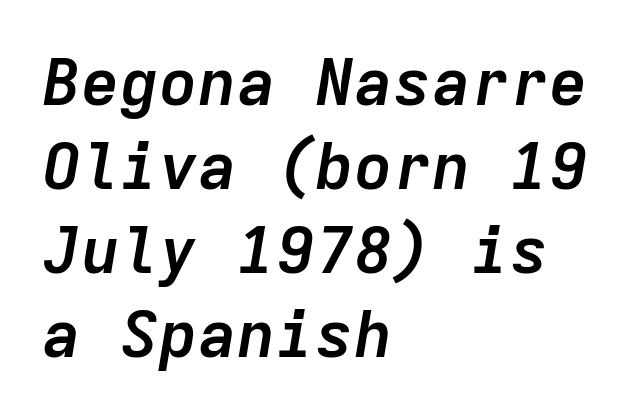
Q: Is the text bold? A: Yes.
Q: Is the text italic (slanted)? A: Yes, it leans right by about 9 degrees.
Q: Is the text underlined? A: No.
Q: How is the paragraph aligned? A: Left-aligned.
Q: Is the spacing between letters normal or unusually wide? A: Normal.
Q: Is the spacing between lines tight, normal or loose? A: Normal.
Q: Width (condensed, normal, or wide)? A: Normal.
Q: Stroke contrast? A: Low.
Q: x-height? A: Medium.
Q: Monospaced? A: Yes.
